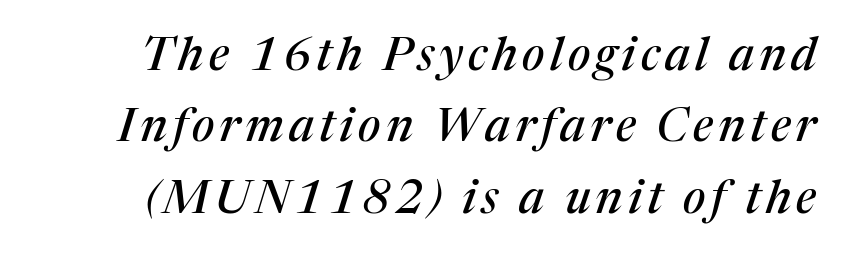
{"serif": "yes", "italic": "yes", "lean": "right", "slant_degrees": 17, "width": "normal", "stroke_contrast": "medium", "x_height": "medium", "monospaced": "no", "underline": "no", "line_spacing": "normal", "line_spacing_ratio": 1.55, "glyph_px": 46}
